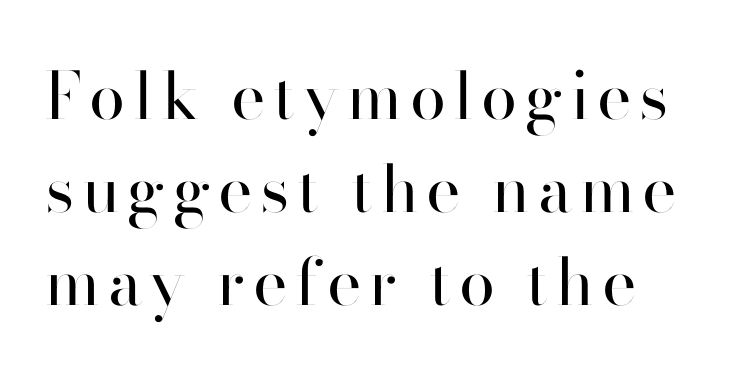
Every stem runs plumb, perpendicular to the baseline. Character widths vary here, with narrow letters taking less room than wide ones. Look at the bottom of the vertical strokes: they stop flat, with no serifs. The characters are drawn with everyday or finer stroke widths. Does the leading feel generous? No, just average.
